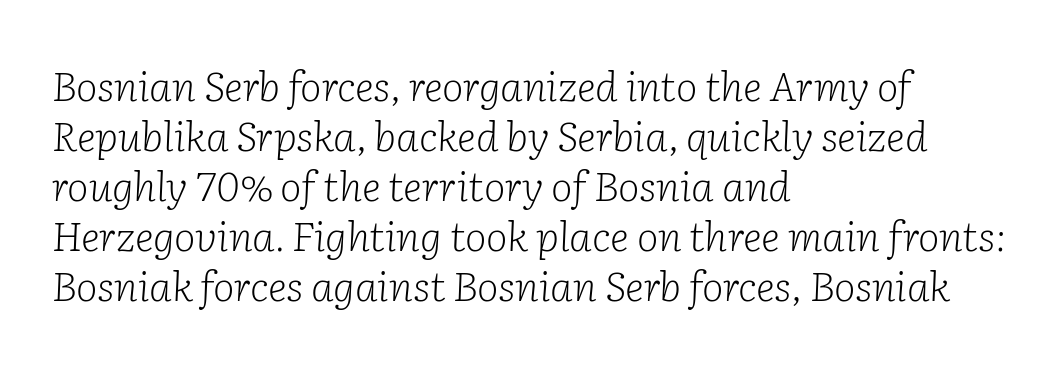
{"serif": "yes", "italic": "yes", "lean": "right", "slant_degrees": 2, "bold": "no", "weight": "light", "width": "normal", "stroke_contrast": "low", "x_height": "medium", "monospaced": "no", "underline": "no", "align": "left", "line_spacing_ratio": 1.22, "letter_spacing": "normal", "letter_spacing_em": 0.0, "glyph_px": 41}
